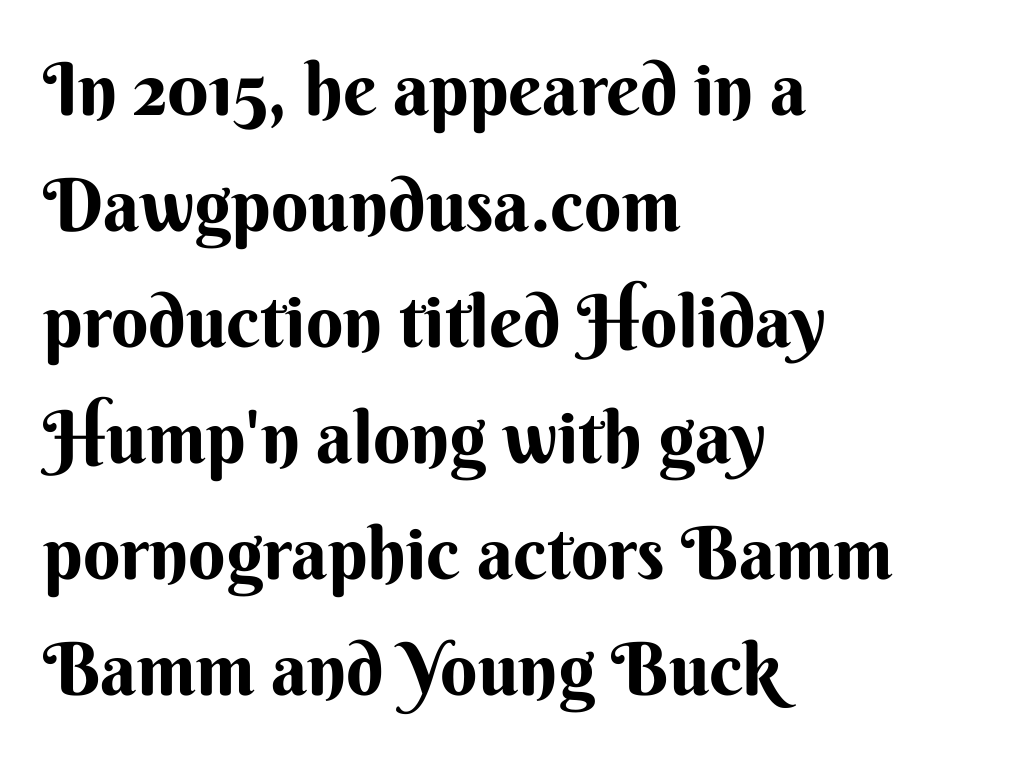
Clear beneath every line of the passage. Plenty of ink on the page — the face is bold. Tall strokes in this sample are plumb rather than angled. Horizontal alignment here is leftward, the default for most running prose. Is this a fixed-width face? No — the glyphs have proportional, varying widths.
